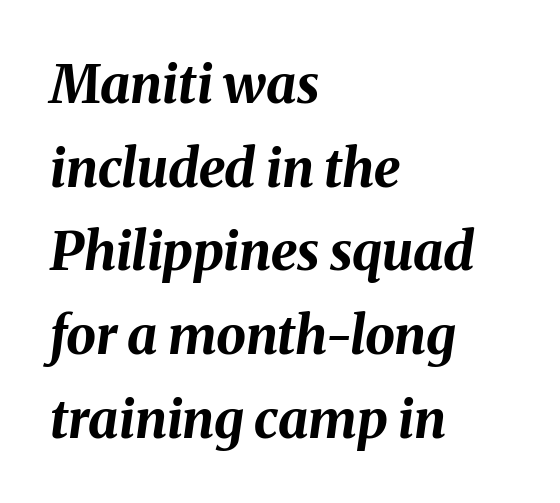
Is the type bold? Yes — the strokes are clearly thick and heavy. Each letter keeps its own natural width here, so spacing adapts to shape. Letters rest on an invisible, unmarked baseline. The lettering tilts uniformly, giving the passage an italic look. Glyph-to-glyph distance matches everyday printed text.
